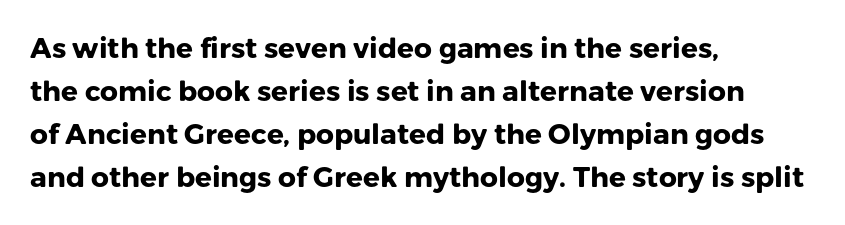
This rendering features lettering with no underline. Line spacing here is normal. The glyphs in this specimen are sans serif. No italicization has been applied; the sample stays upright. Visually the block forms a straight wall on the left and a jagged coastline on the right. Summary of weight: heavy, a full bold.
